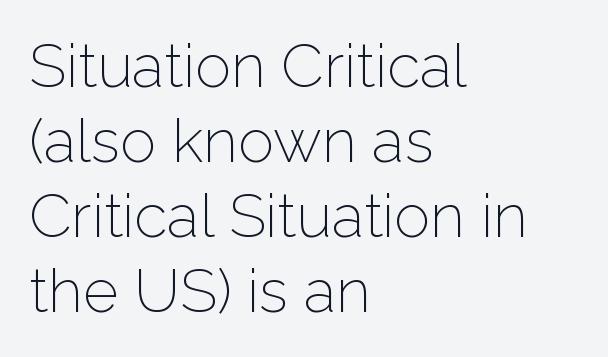
Rule under the text: the space is simply empty. The ragged edge is on the right, which tells us the setting is flush left. What kind of face is this? One without serifs — a sans. Weight: in the light-to-regular range. A typesetter would call this proportional, since set widths differ per character.
